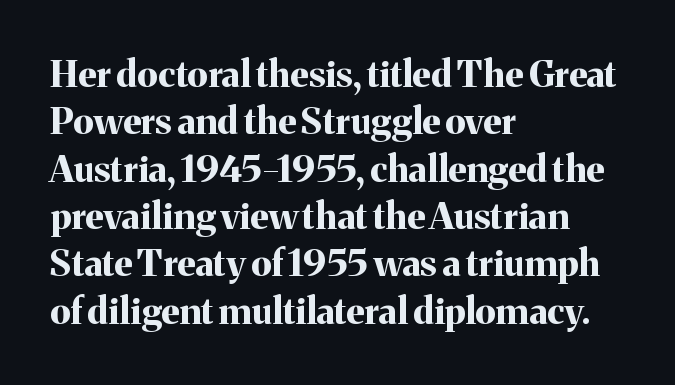
{"serif": "yes", "italic": "no", "bold": "yes", "weight": "bold", "width": "normal", "stroke_contrast": "medium", "x_height": "medium", "monospaced": "no", "underline": "no", "align": "left", "line_spacing": "normal", "line_spacing_ratio": 1.28, "letter_spacing": "normal", "letter_spacing_em": 0.0, "glyph_px": 37}
